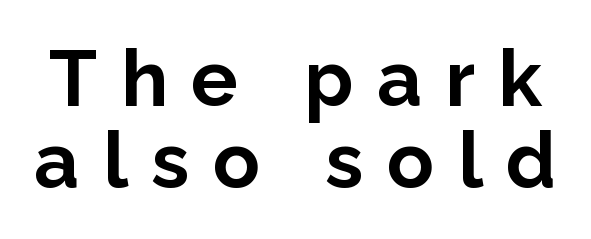
The image shows 78 px bold sans-serif type, upright; set tight line spacing (1.05x), unusually wide letter spacing (+0.3 em), not underlined; low stroke contrast and a medium x-height.
